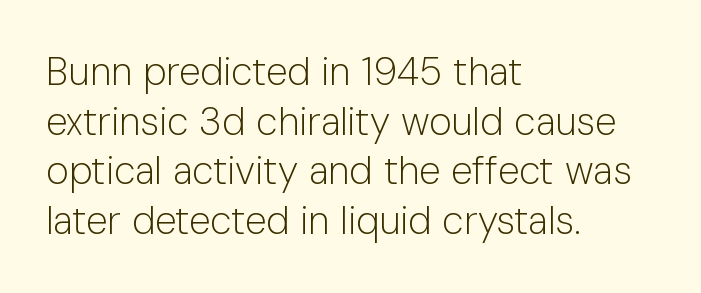
The image shows 39 px light sans-serif type, upright; set left-aligned, normal line spacing (1.27x), normal letter spacing, not underlined; low stroke contrast and a medium x-height.
